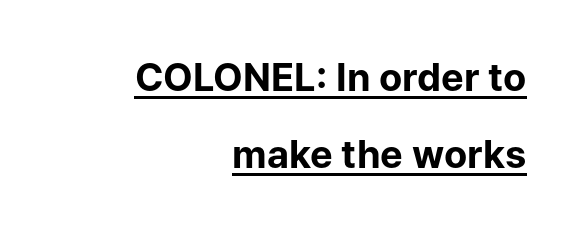
Q: Is the text bold? A: Yes.
Q: Is the text italic (slanted)? A: No, it is upright.
Q: Is the typeface a serif or a sans-serif typeface? A: Sans-serif.
Q: Is the text underlined? A: Yes.
Q: How is the paragraph aligned? A: Right-aligned.
Q: Is the spacing between letters normal or unusually wide? A: Normal.
Q: Is the spacing between lines tight, normal or loose? A: Loose.
Q: Width (condensed, normal, or wide)? A: Normal.
Q: Stroke contrast? A: Low.
Q: x-height? A: Medium.
Q: Monospaced? A: No.
